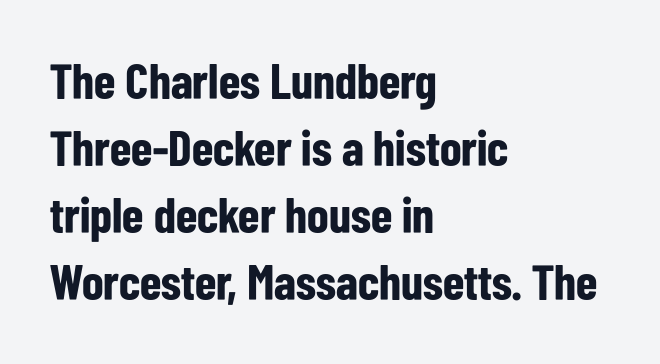
Q: Is the text bold? A: Yes.
Q: Is the text italic (slanted)? A: No, it is upright.
Q: Is the typeface a serif or a sans-serif typeface? A: Sans-serif.
Q: Is the text underlined? A: No.
Q: How is the paragraph aligned? A: Left-aligned.
Q: Is the spacing between letters normal or unusually wide? A: Normal.
Q: Is the spacing between lines tight, normal or loose? A: Normal.
Q: Width (condensed, normal, or wide)? A: Condensed.
Q: Stroke contrast? A: Low.
Q: x-height? A: Medium.
Q: Monospaced? A: No.
